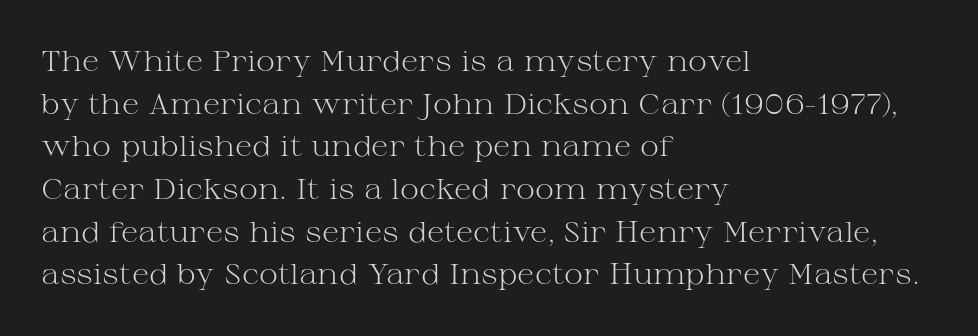
Every stem runs plumb, perpendicular to the baseline. The face looks like a standard text weight, possibly lighter. Just letters on the line, the space beneath them empty. Each letter keeps its own natural width here, so spacing adapts to shape.
